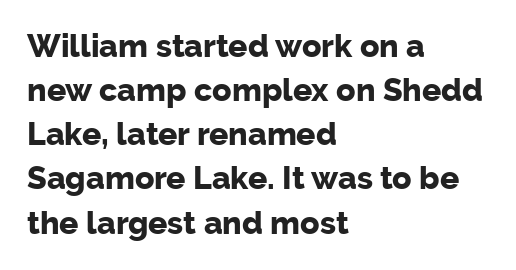
The line texture is even and compact thanks to regular tracking. Pretty heavy lettering here — definitely bold. These lines are rendered in a variable-pitch font. In terms of letterform style, serifs are entirely absent.
